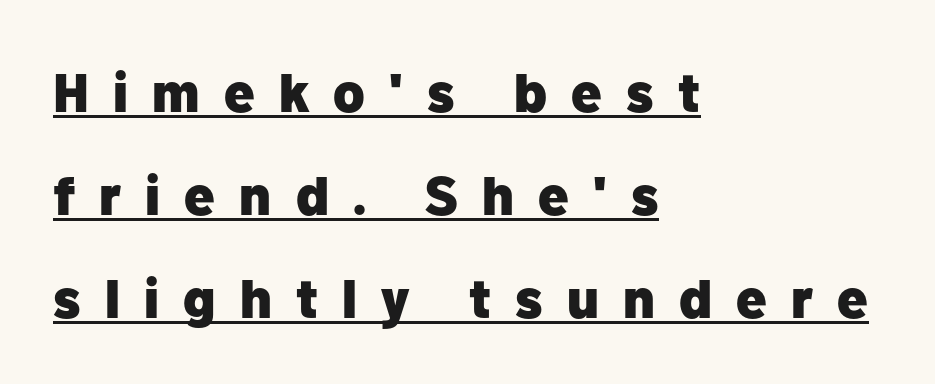
Is the type bold? Yes — the strokes are clearly thick and heavy. Words appear elongated and porous because spacing is wide. The sample's only ornament is a line tracing under the words. Is this a fixed-width face? No — the glyphs have proportional, varying widths. Each line starts at the same left margin while the right side varies.
